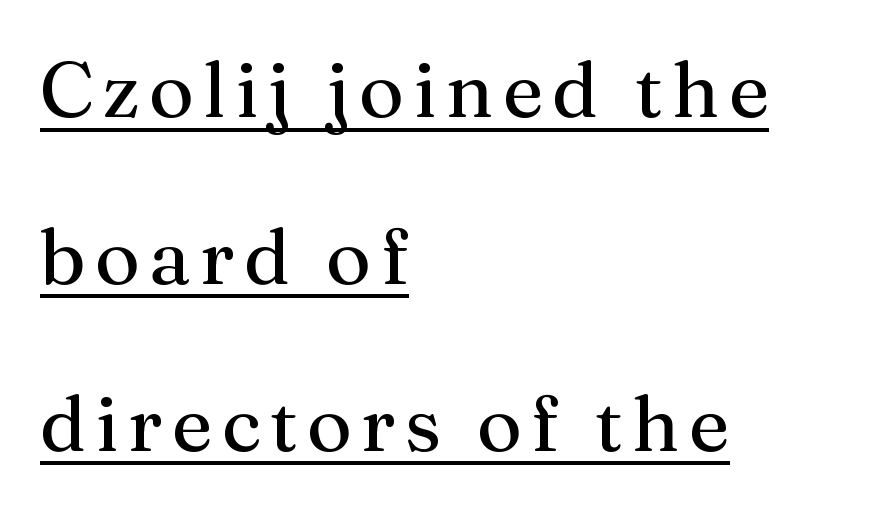
Think standard paragraph weight, or any step lighter than that. Leftover space on each line is placed entirely after the last word. This rendering employs a face with finishing strokes, i.e., a serif. Regarding leading, the lines here are spaced well apart. The lettering is marked with a stroke running underneath it. The lettering stays uniformly vertical, giving the passage a roman look.
